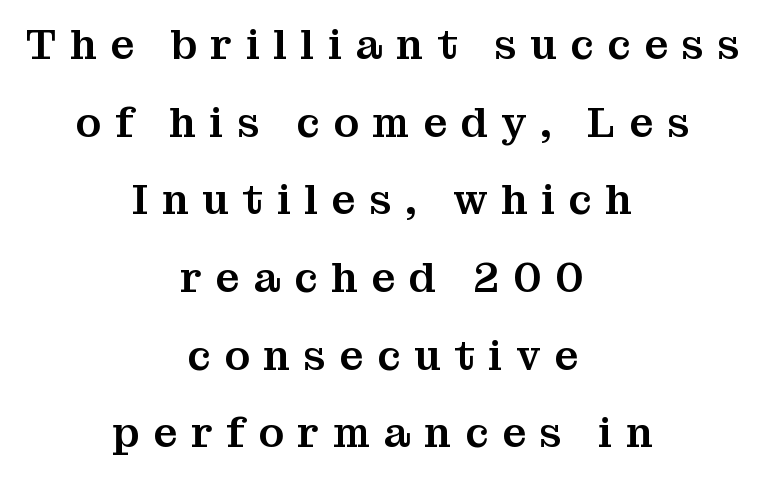
Visually the block forms a symmetrical silhouette, jagged on both flanks. Between one letter and the next there's a generous, obvious gap. Any mark beneath the type? The region is blank. Ordinary non-slanted type is in use.
